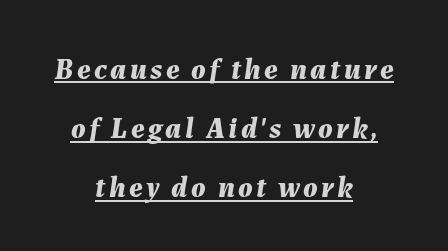
Q: Is the text bold? A: Yes.
Q: Is the text italic (slanted)? A: Yes, it leans right by about 7 degrees.
Q: Is the text underlined? A: Yes.
Q: How is the paragraph aligned? A: Centered.
Q: Is the spacing between lines tight, normal or loose? A: Loose.
Q: Width (condensed, normal, or wide)? A: Normal.
Q: Stroke contrast? A: Medium.
Q: x-height? A: Medium.
Q: Monospaced? A: No.
